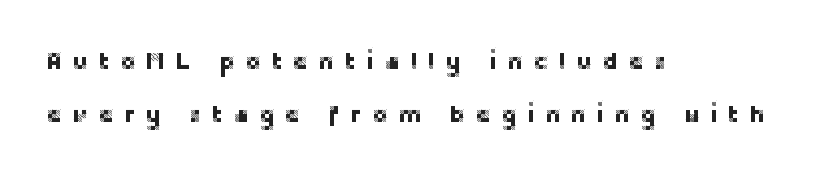
{"italic": "no", "underline": "no", "align": "left", "line_spacing": "loose", "line_spacing_ratio": 2.19, "letter_spacing": "wide", "letter_spacing_em": 0.41, "glyph_px": 24}
